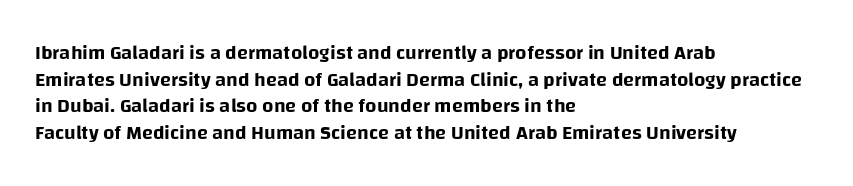
{"italic": "no", "underline": "no", "align": "left", "line_spacing": "normal", "line_spacing_ratio": 1.33, "letter_spacing": "normal", "letter_spacing_em": 0.0, "glyph_px": 20}
